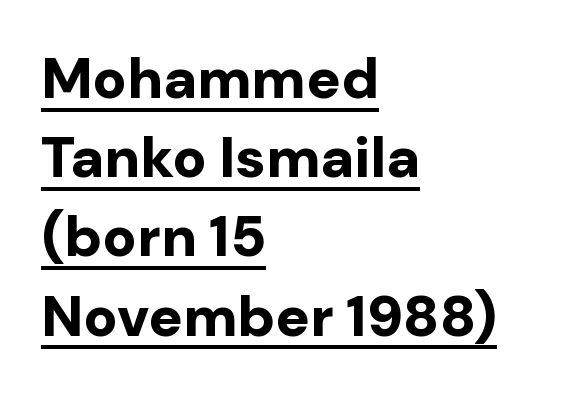
Check the space under the baseline: a stroke is drawn there. The sample has been set heavy, in full bold. Here the designer chose a conventional face with non-uniform glyph widths. Line spacing here is normal. Alignment: flush left. Inter-character spacing is left at the font's built-in metrics.
